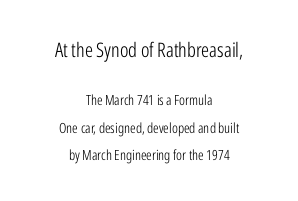
Type without underlining. The composition opens big and finishes small. Each new line begins a long way beneath the previous one. Each word holds together tightly as a unit, with standard inter-letter gaps. The specimen reads as upright at a glance. Visually the block forms a symmetrical silhouette, jagged on both flanks.
